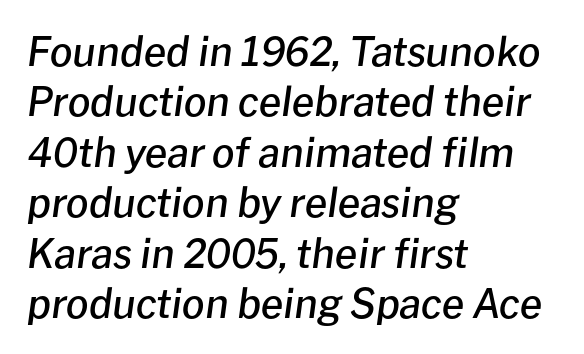
The image shows 40 px semibold type, italic (leaning right); set left-aligned, normal line spacing (1.26x), normal letter spacing, not underlined; low stroke contrast and a medium x-height.
